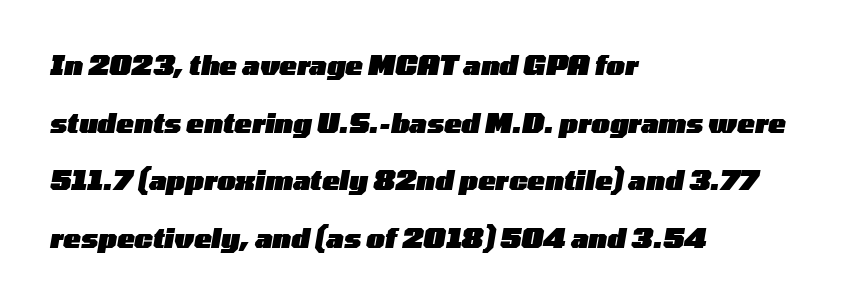
The image shows 26 px bold type, italic (leaning right); set left-aligned, loose line spacing (2.22x), normal letter spacing, not underlined.
